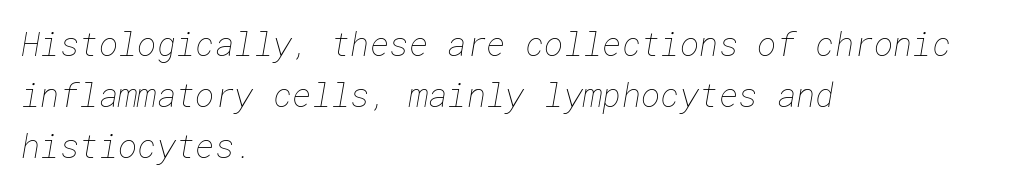
Quick note: underline off. If you drew a ruler down the left edge, every line would touch it. Bold? No — there's no thickening of the strokes. Does the leading feel generous? No, just average. Look at the tracking — it's just the regular setting, nothing added.
